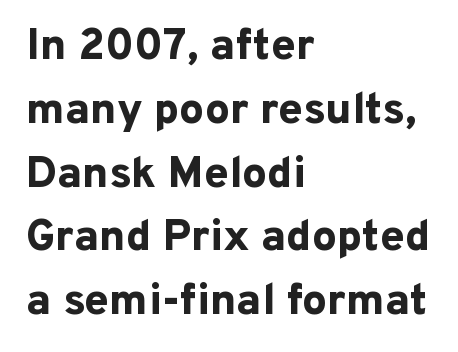
{"serif": "no", "italic": "no", "bold": "yes", "weight": "bold", "width": "normal", "stroke_contrast": "low", "x_height": "medium", "monospaced": "no", "underline": "no", "align": "left", "line_spacing": "normal", "line_spacing_ratio": 1.45, "letter_spacing": "normal", "letter_spacing_em": 0.0, "glyph_px": 44}
